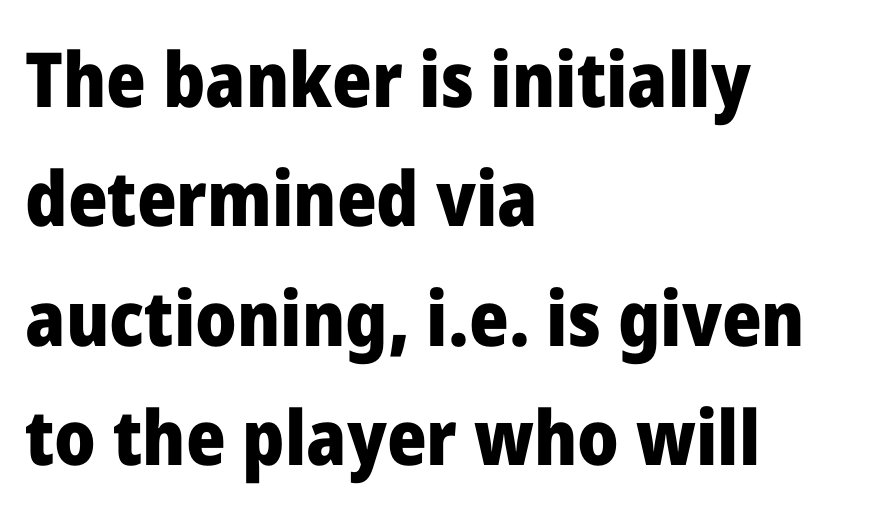
Glance below the letters and you will spot only blank space. Successive baselines arrive at the customary interval. The passage shown is typed in a proportional face where columns would drift. Set as a true bold cut, around the 700 mark.
